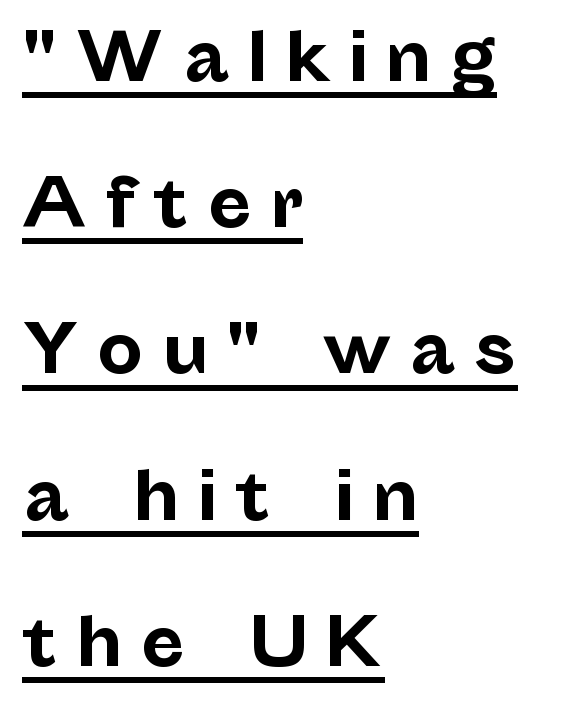
Q: Is the text bold? A: Yes.
Q: Is the text italic (slanted)? A: No, it is upright.
Q: Is the typeface a serif or a sans-serif typeface? A: Sans-serif.
Q: Is the text underlined? A: Yes.
Q: How is the paragraph aligned? A: Left-aligned.
Q: Is the spacing between letters normal or unusually wide? A: Unusually wide.
Q: Is the spacing between lines tight, normal or loose? A: Loose.
Q: Width (condensed, normal, or wide)? A: Normal.
Q: Stroke contrast? A: Low.
Q: x-height? A: Medium.
Q: Monospaced? A: No.
